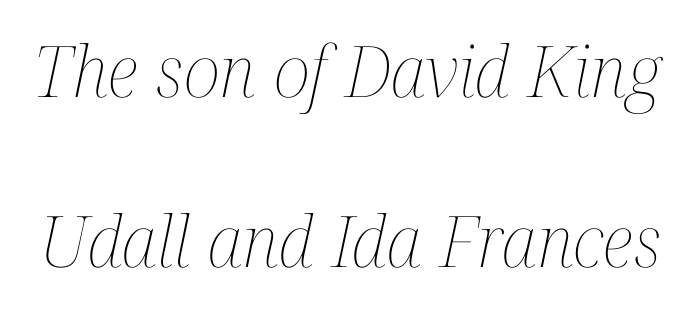
{"italic": "yes", "lean": "right", "slant_degrees": 12, "bold": "no", "weight": "thin", "width": "condensed", "stroke_contrast": "medium", "x_height": "medium", "monospaced": "no", "underline": "no", "line_spacing": "loose", "line_spacing_ratio": 2.39, "letter_spacing": "normal", "letter_spacing_em": 0.0, "glyph_px": 71}
